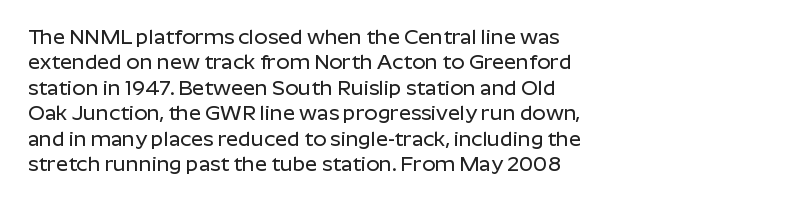
Short and long lines alike share a common starting point at left. Letters rest on an invisible, unmarked baseline. No extra tracking has been applied to these lines. Is there any slant? The stems are plumb.
